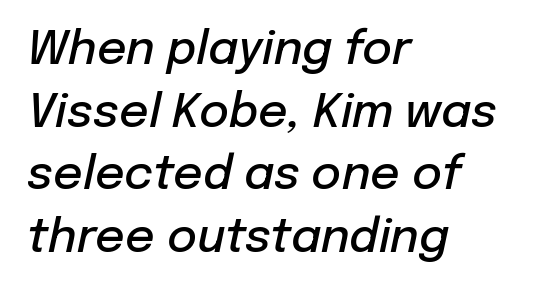
This rendering leaves character spacing at its baseline value. Look at the stroke-to-counter ratio: somewhat heavy, a semibold. Rule under the text: the space is simply empty. Where is the straight margin? On the left. Is this a fixed-width face? No — the glyphs have proportional, varying widths.
